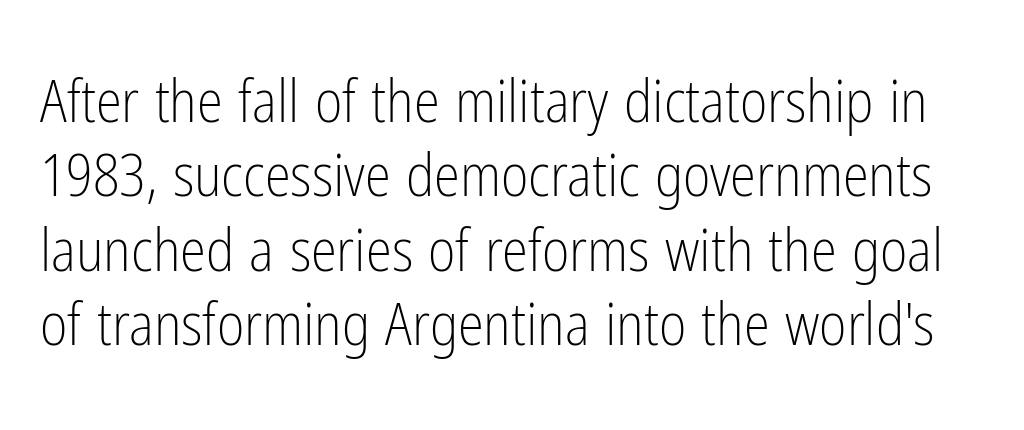
Q: Is the text bold? A: No.
Q: Is the text italic (slanted)? A: No, it is upright.
Q: Is the typeface a serif or a sans-serif typeface? A: Sans-serif.
Q: Is the text underlined? A: No.
Q: Is the spacing between letters normal or unusually wide? A: Normal.
Q: Is the spacing between lines tight, normal or loose? A: Normal.
Q: Width (condensed, normal, or wide)? A: Condensed.
Q: Stroke contrast? A: Low.
Q: x-height? A: Medium.
Q: Monospaced? A: No.
